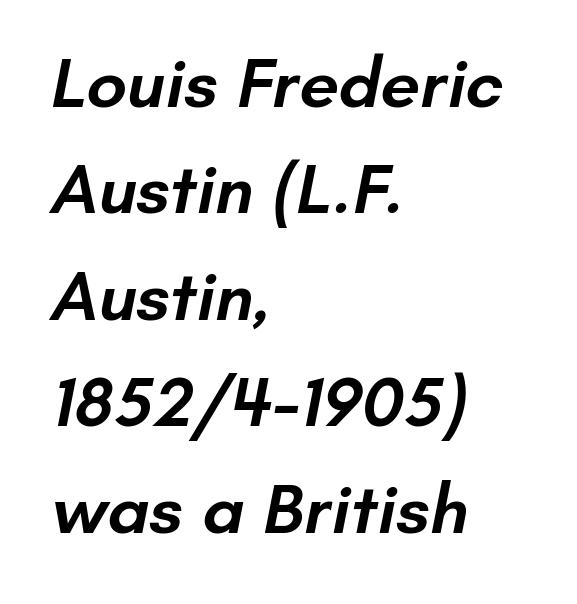
The image shows 71 px semibold sans-serif type; set left-aligned, normal line spacing (1.5x), normal letter spacing, not underlined; low stroke contrast and a small x-height.
